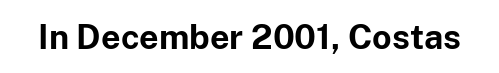
Q: Is the text bold? A: Yes.
Q: Is the text italic (slanted)? A: No, it is upright.
Q: Is the typeface a serif or a sans-serif typeface? A: Sans-serif.
Q: Is the text underlined? A: No.
Q: Is the spacing between letters normal or unusually wide? A: Normal.
Q: Width (condensed, normal, or wide)? A: Normal.
Q: Stroke contrast? A: Low.
Q: x-height? A: Medium.
Q: Monospaced? A: No.
